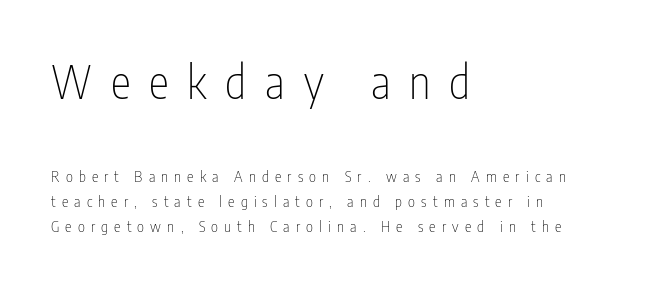
Spacing verdict: proportional, widths tailored to each character. These lines sit exactly where default settings would place them. This sample is left-justified, so line endings fall wherever the words run out. Grotesque or geometric, the face here clearly has no serifs.
